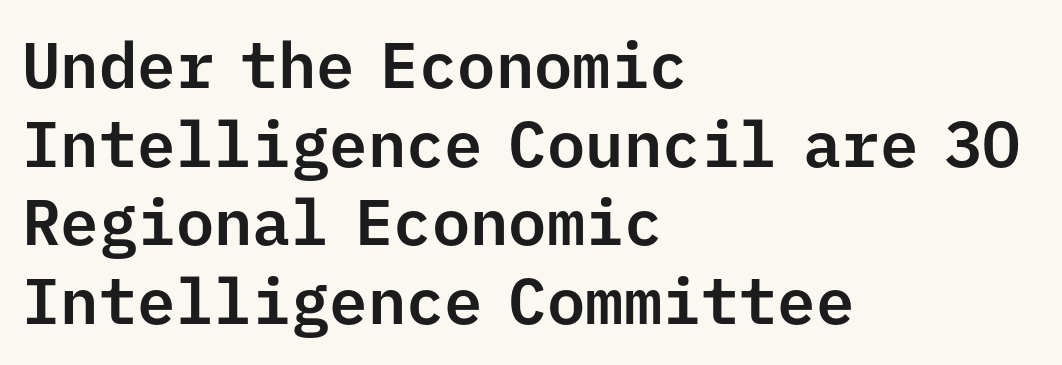
Q: Is the text italic (slanted)? A: No, it is upright.
Q: Is the typeface a serif or a sans-serif typeface? A: Sans-serif.
Q: Is the text underlined? A: No.
Q: How is the paragraph aligned? A: Left-aligned.
Q: Is the spacing between letters normal or unusually wide? A: Normal.
Q: Width (condensed, normal, or wide)? A: Normal.
Q: Stroke contrast? A: Low.
Q: x-height? A: Medium.
Q: Monospaced? A: Yes.
